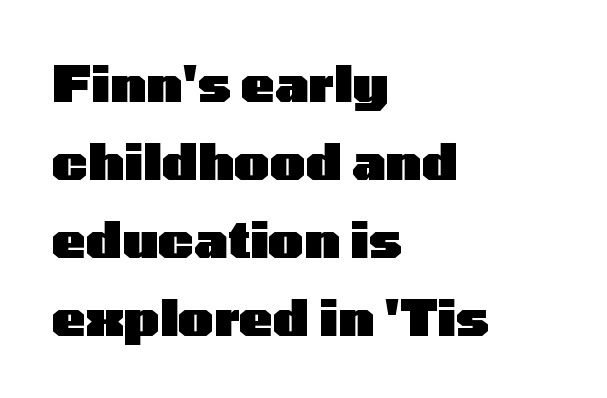
Q: Is the text bold? A: Yes.
Q: Is the text italic (slanted)? A: No, it is upright.
Q: Is the typeface a serif or a sans-serif typeface? A: Sans-serif.
Q: Is the text underlined? A: No.
Q: How is the paragraph aligned? A: Left-aligned.
Q: Is the spacing between letters normal or unusually wide? A: Normal.
Q: Is the spacing between lines tight, normal or loose? A: Normal.
Q: Width (condensed, normal, or wide)? A: Wide.
Q: Stroke contrast? A: Low.
Q: x-height? A: Medium.
Q: Monospaced? A: No.
